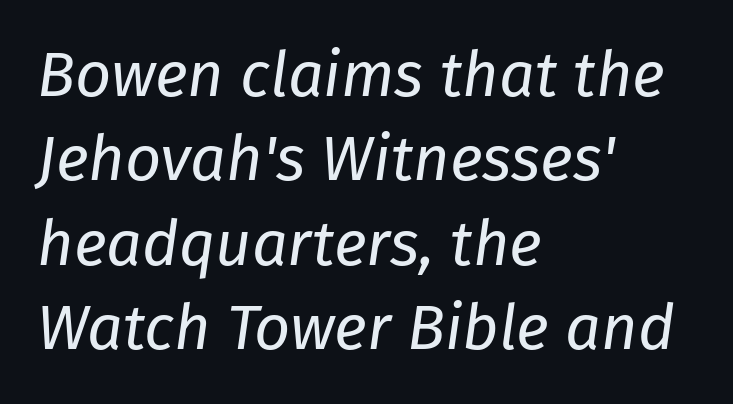
The image shows 63 px regular-weight type, italic (leaning right); set left-aligned, normal line spacing (1.34x), normal letter spacing, not underlined; low stroke contrast and a medium x-height.
